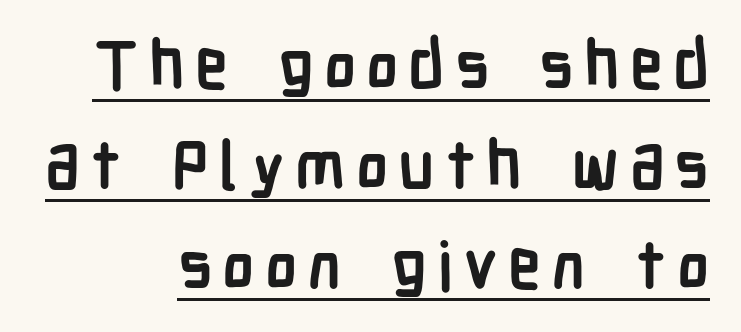
Q: Is the text bold? A: Yes.
Q: Is the text italic (slanted)? A: No, it is upright.
Q: Is the typeface a serif or a sans-serif typeface? A: Sans-serif.
Q: Is the text underlined? A: Yes.
Q: How is the paragraph aligned? A: Right-aligned.
Q: Is the spacing between lines tight, normal or loose? A: Normal.
Q: Width (condensed, normal, or wide)? A: Condensed.
Q: Stroke contrast? A: Low.
Q: x-height? A: Medium.
Q: Monospaced? A: No.
